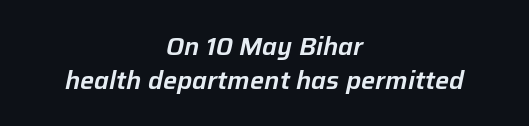
The image shows 25 px text type, italic (leaning right); set centered, normal line spacing (1.36x), normal letter spacing, not underlined.
